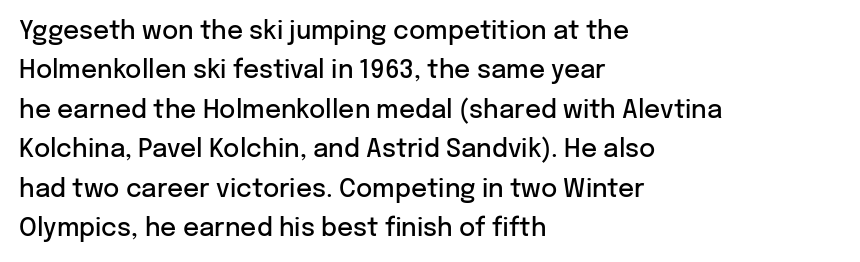
Q: Is the text bold? A: Semi-bold.
Q: Is the text italic (slanted)? A: No, it is upright.
Q: Is the text underlined? A: No.
Q: How is the paragraph aligned? A: Left-aligned.
Q: Is the spacing between letters normal or unusually wide? A: Normal.
Q: Is the spacing between lines tight, normal or loose? A: Normal.
